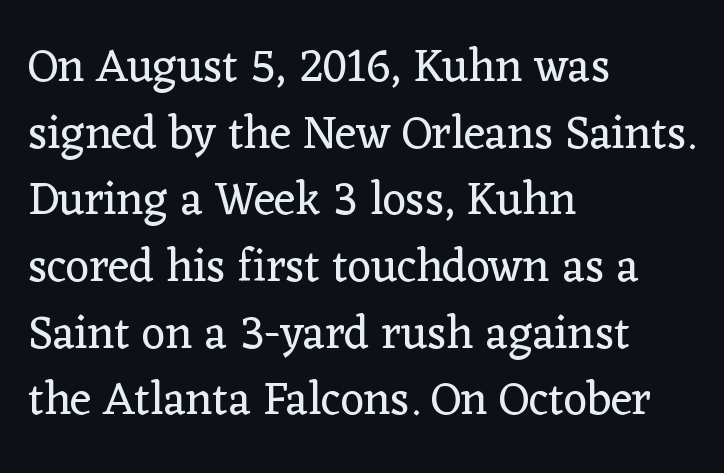
The image shows 46 px regular-weight serif type, upright; set left-aligned, normal line spacing (1.45x), normal letter spacing, not underlined; low stroke contrast and a medium x-height.
